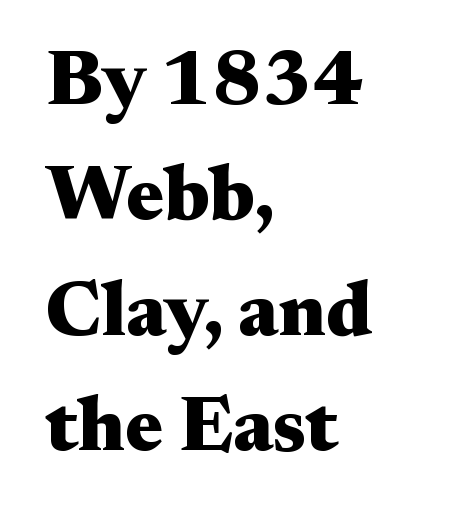
Q: Is the text bold? A: Yes.
Q: Is the text italic (slanted)? A: No, it is upright.
Q: Is the typeface a serif or a sans-serif typeface? A: Serif.
Q: Is the text underlined? A: No.
Q: How is the paragraph aligned? A: Left-aligned.
Q: Is the spacing between letters normal or unusually wide? A: Normal.
Q: Is the spacing between lines tight, normal or loose? A: Normal.
Q: Width (condensed, normal, or wide)? A: Wide.
Q: Stroke contrast? A: Medium.
Q: x-height? A: Small.
Q: Monospaced? A: No.
